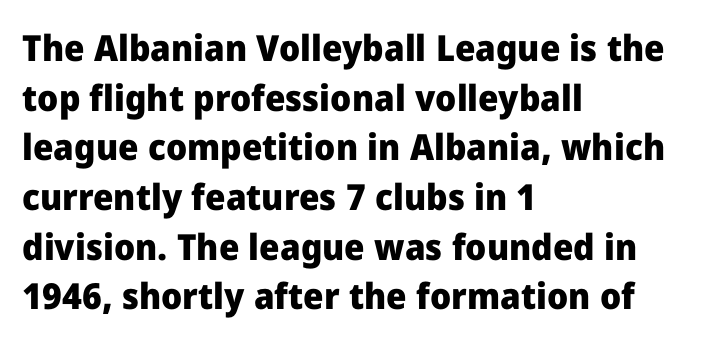
The image shows 36 px heavy sans-serif type, upright; set left-aligned, normal line spacing (1.38x), normal letter spacing, not underlined; low stroke contrast and a medium x-height.
